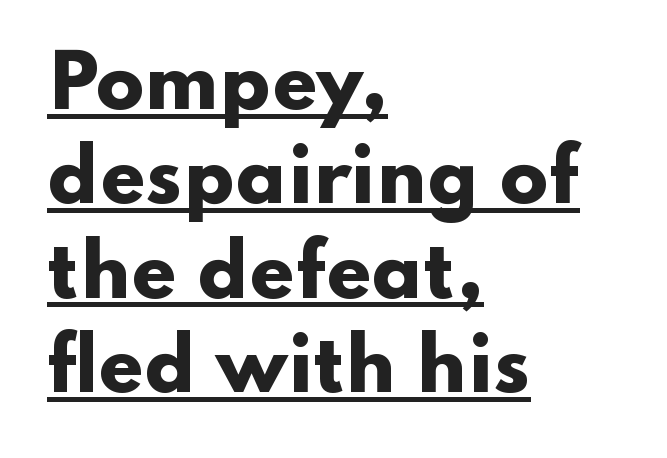
The image shows 72 px heavy, wide sans-serif type, upright; set left-aligned, normal line spacing (1.31x), normal letter spacing, underlined; low stroke contrast and a small x-height.
